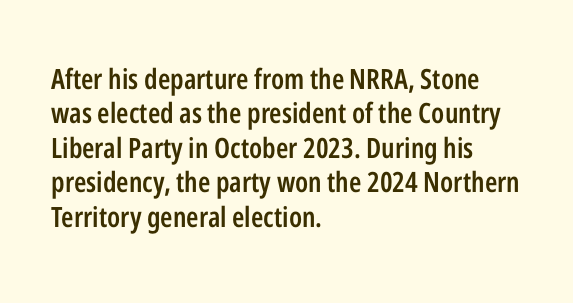
The image shows 28 px semibold, condensed sans-serif type, upright; set left-aligned, line spacing 1.23x, normal letter spacing, not underlined; low stroke contrast and a medium x-height.
